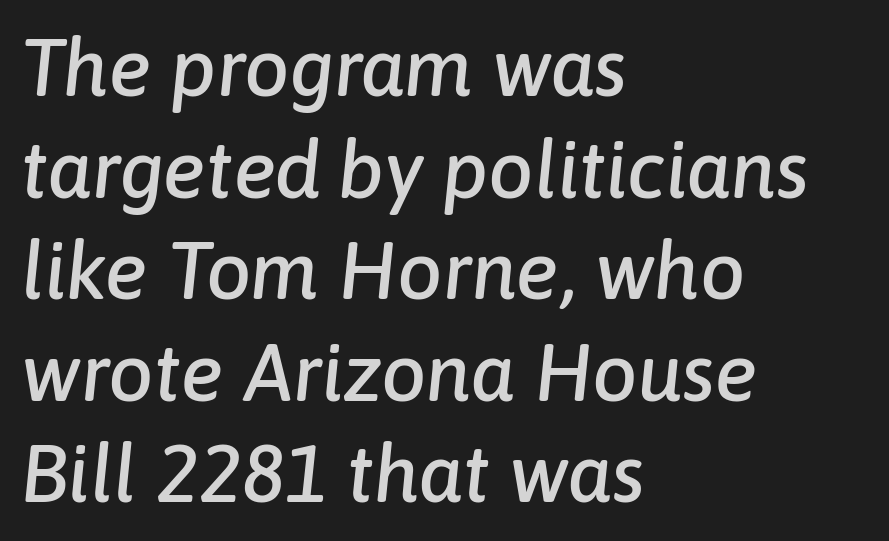
The image shows 80 px text type, italic (leaning right); set left-aligned, normal line spacing (1.27x), normal letter spacing, not underlined; low stroke contrast and a medium x-height.
